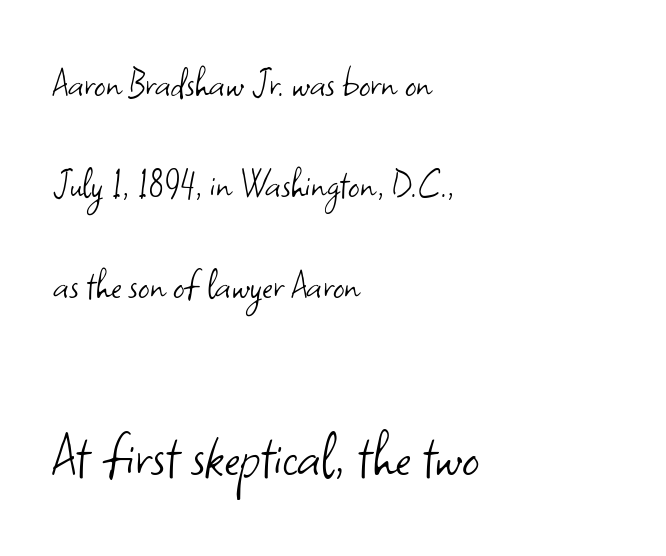
The face looks like a standard text weight, possibly lighter. Typeset ragged right — the left edge is the straight one. Is this a sans? Yes — the strokes have no serifs. Size hierarchy here favors the trailing block over the leading one. Notice the wide empty band between every row — that's loose leading. Spacing verdict: proportional, widths tailored to each character.
